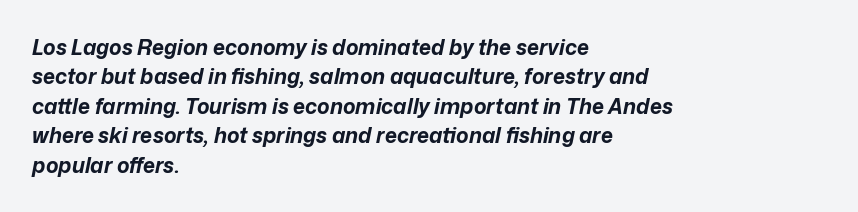
{"italic": "yes", "lean": "right", "slant_degrees": 12, "bold": "yes", "underline": "no", "align": "left", "line_spacing": "normal", "line_spacing_ratio": 1.4, "letter_spacing": "normal", "letter_spacing_em": 0.0, "glyph_px": 21}
